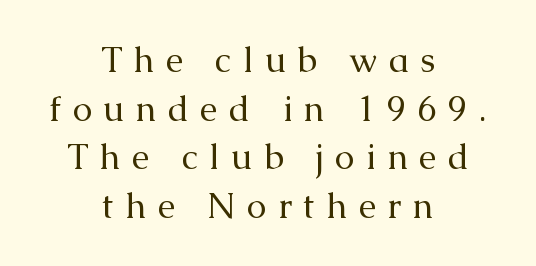
Q: Is the text bold? A: No.
Q: Is the text italic (slanted)? A: No, it is upright.
Q: Is the typeface a serif or a sans-serif typeface? A: Serif.
Q: Is the text underlined? A: No.
Q: How is the paragraph aligned? A: Centered.
Q: Is the spacing between letters normal or unusually wide? A: Unusually wide.
Q: Is the spacing between lines tight, normal or loose? A: Normal.
Q: Width (condensed, normal, or wide)? A: Normal.
Q: Stroke contrast? A: Medium.
Q: x-height? A: Medium.
Q: Monospaced? A: No.
